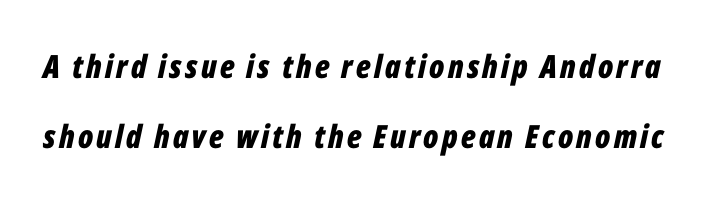
{"italic": "yes", "lean": "right", "slant_degrees": 12, "bold": "yes", "weight": "bold", "width": "condensed", "stroke_contrast": "low", "x_height": "medium", "monospaced": "no", "underline": "no", "line_spacing": "loose", "line_spacing_ratio": 2.19, "glyph_px": 32}
